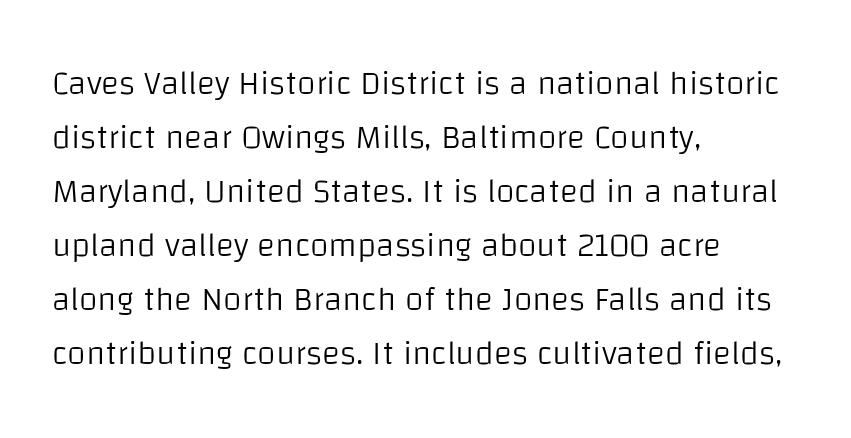
The image shows 34 px light sans-serif type, upright; set left-aligned, normal line spacing (1.59x), normal letter spacing, not underlined; low stroke contrast and a large x-height.
